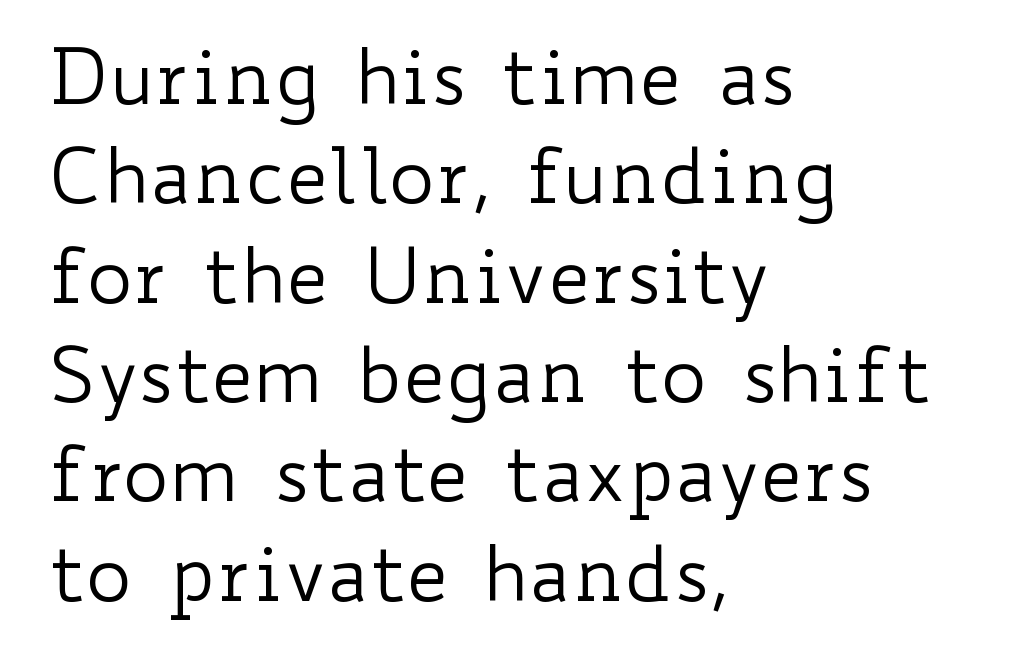
Q: Is the text bold? A: No.
Q: Is the text italic (slanted)? A: No, it is upright.
Q: Is the text underlined? A: No.
Q: How is the paragraph aligned? A: Left-aligned.
Q: Is the spacing between letters normal or unusually wide? A: Normal.
Q: Is the spacing between lines tight, normal or loose? A: Normal.
Q: Width (condensed, normal, or wide)? A: Wide.
Q: Stroke contrast? A: Low.
Q: x-height? A: Small.
Q: Monospaced? A: No.
